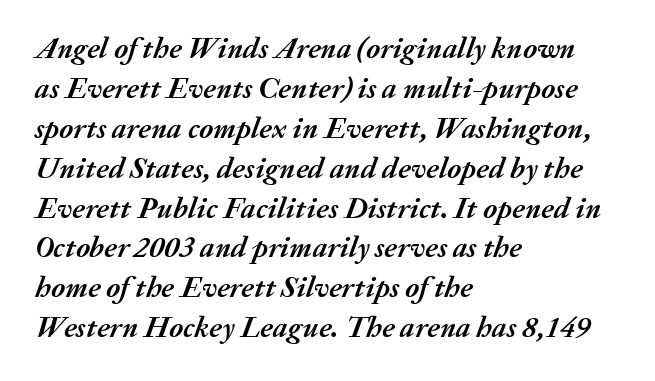
The image shows 30 px semibold type, italic (leaning right); set left-aligned, normal line spacing (1.33x), normal letter spacing, not underlined; medium stroke contrast and a medium x-height.
